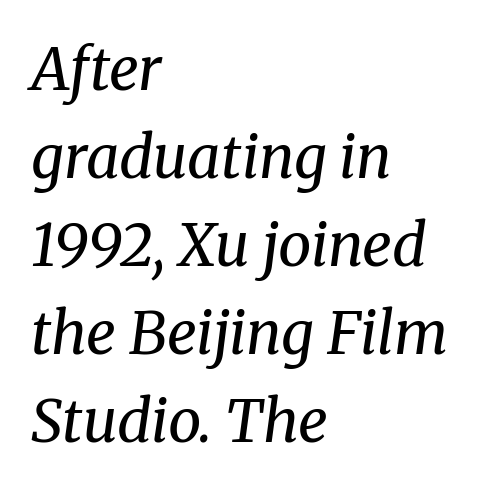
{"serif": "yes", "italic": "yes", "lean": "right", "slant_degrees": 8, "bold": "no", "weight": "regular", "width": "normal", "stroke_contrast": "medium", "x_height": "medium", "monospaced": "no", "underline": "no", "align": "left", "line_spacing": "normal", "line_spacing_ratio": 1.49, "letter_spacing": "normal", "letter_spacing_em": 0.0, "glyph_px": 59}
